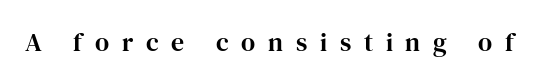
Q: Is the text italic (slanted)? A: No, it is upright.
Q: Is the text underlined? A: No.
Q: Is the spacing between letters normal or unusually wide? A: Unusually wide.
